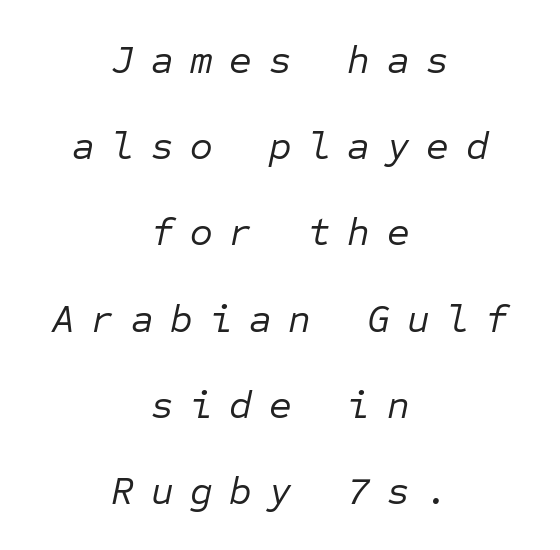
Q: Is the text bold? A: No.
Q: Is the text italic (slanted)? A: Yes, it leans right by about 12 degrees.
Q: Is the text underlined? A: No.
Q: How is the paragraph aligned? A: Centered.
Q: Is the spacing between letters normal or unusually wide? A: Unusually wide.
Q: Is the spacing between lines tight, normal or loose? A: Loose.
Q: Width (condensed, normal, or wide)? A: Normal.
Q: Stroke contrast? A: Low.
Q: x-height? A: Medium.
Q: Monospaced? A: Yes.
